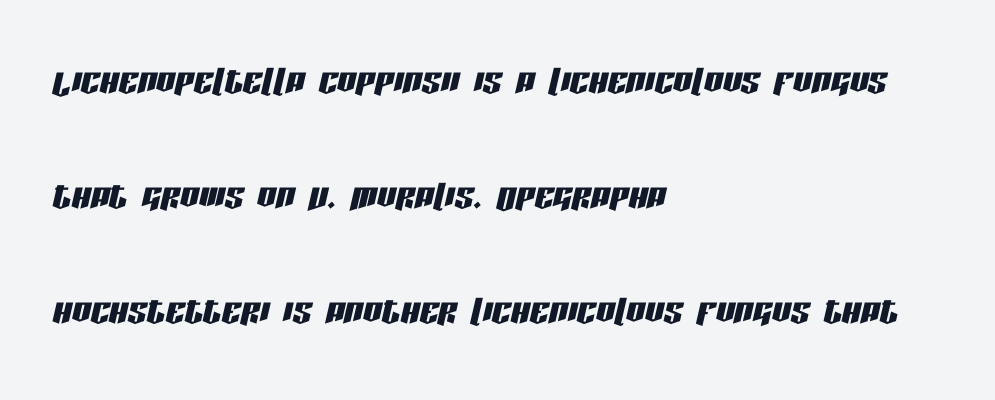
The image shows 47 px condensed type, italic (leaning right); set left-aligned, loose line spacing (2.45x), normal letter spacing, not underlined; low stroke contrast and a large x-height.
